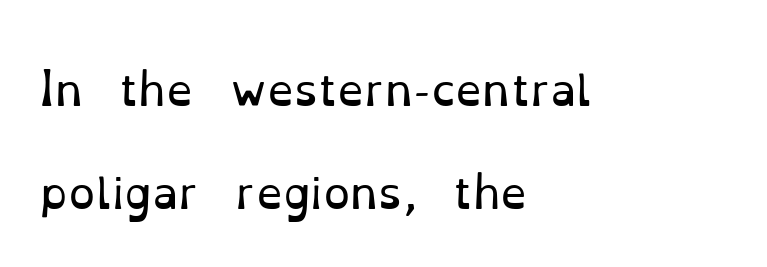
In terms of posture, this sample is upright. If you drew a ruler down the left edge, every line would touch it. You could call the tracking neutral — neither tight nor loose. The letters look calm and open, with moderate or lighter stems.
